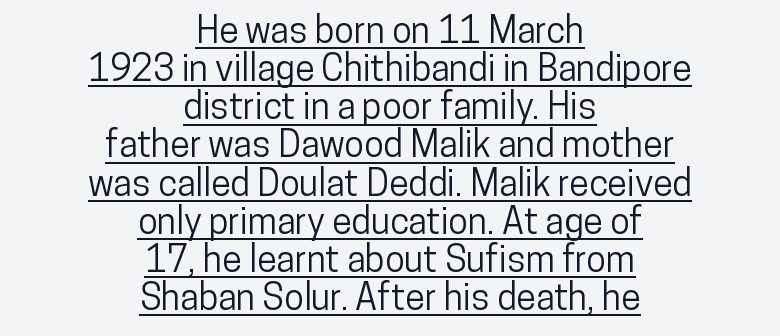
{"serif": "no", "italic": "no", "width": "condensed", "stroke_contrast": "low", "x_height": "medium", "monospaced": "no", "underline": "yes", "align": "center", "line_spacing": "tight", "line_spacing_ratio": 1.06, "letter_spacing": "normal", "letter_spacing_em": 0.0, "glyph_px": 36}
